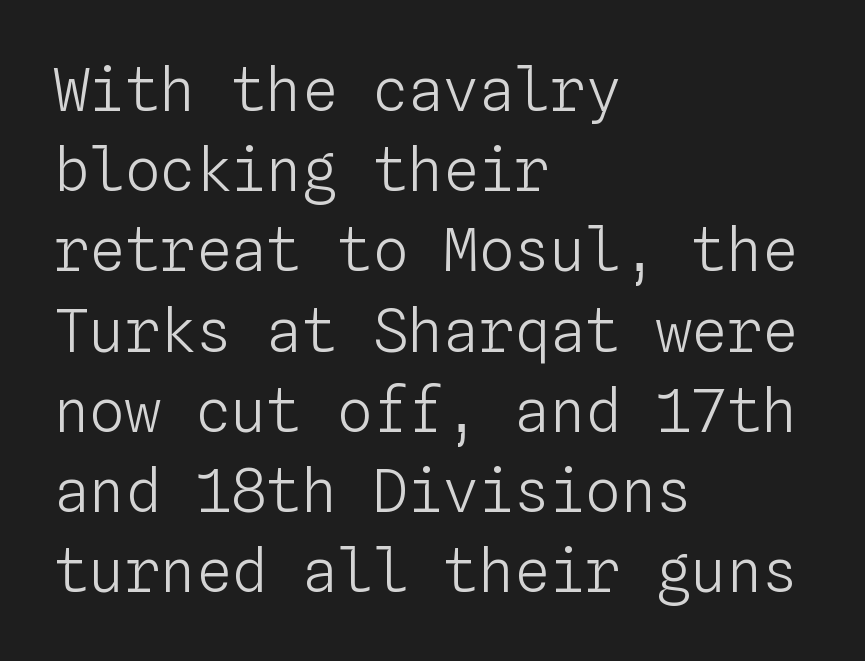
Q: Is the text bold? A: No.
Q: Is the text italic (slanted)? A: No, it is upright.
Q: Is the text underlined? A: No.
Q: How is the paragraph aligned? A: Left-aligned.
Q: Is the spacing between letters normal or unusually wide? A: Normal.
Q: Is the spacing between lines tight, normal or loose? A: Normal.
Q: Width (condensed, normal, or wide)? A: Normal.
Q: Stroke contrast? A: Low.
Q: x-height? A: Medium.
Q: Monospaced? A: Yes.
